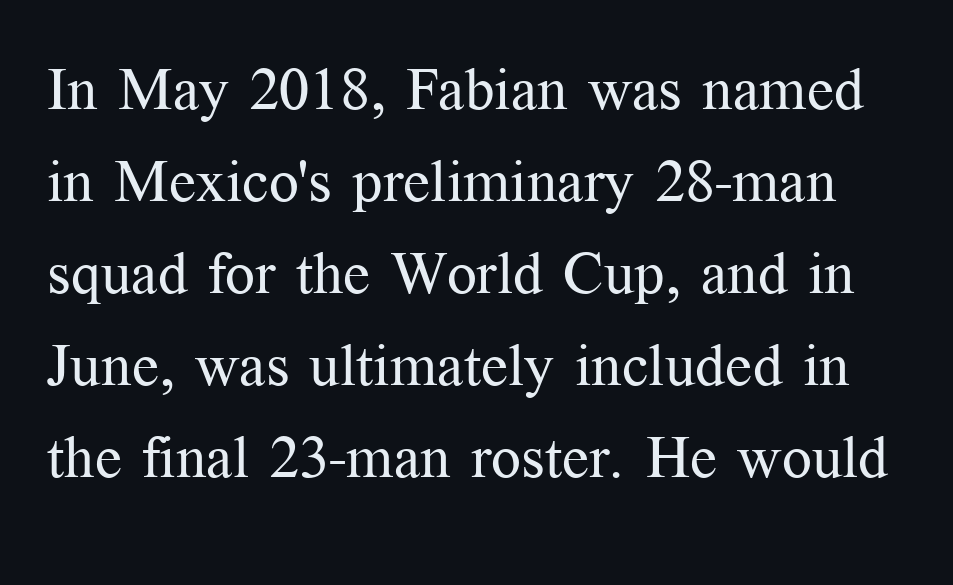
{"serif": "yes", "italic": "no", "bold": "no", "weight": "regular", "width": "normal", "stroke_contrast": "medium", "x_height": "medium", "monospaced": "no", "underline": "no", "line_spacing": "normal", "line_spacing_ratio": 1.56, "letter_spacing": "normal", "letter_spacing_em": 0.0, "glyph_px": 59}
